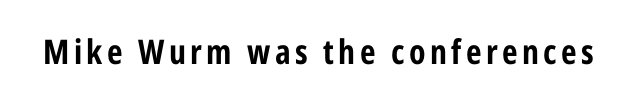
Set as a true bold cut, around the 700 mark. Each letter keeps its own natural width here, so spacing adapts to shape. The axis of the letterforms is exactly vertical. Nothing sits at the stroke ends, so this counts as sans-serif. The string is rendered with underlining switched off.
